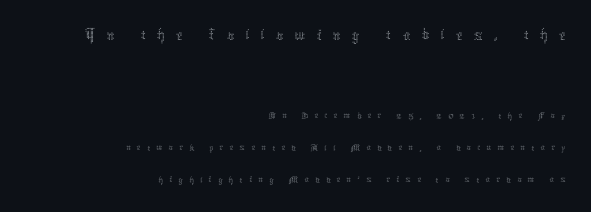
{"italic": "no", "bold": "no", "weight": "thin", "width": "normal", "stroke_contrast": "medium", "x_height": "medium", "monospaced": "no", "underline": "no", "align": "right", "line_spacing": "normal", "line_spacing_ratio": 1.51, "letter_spacing": "wide", "letter_spacing_em": 0.3, "larger_block": "first", "size_ratio": 1.76, "glyph_px": 37}
